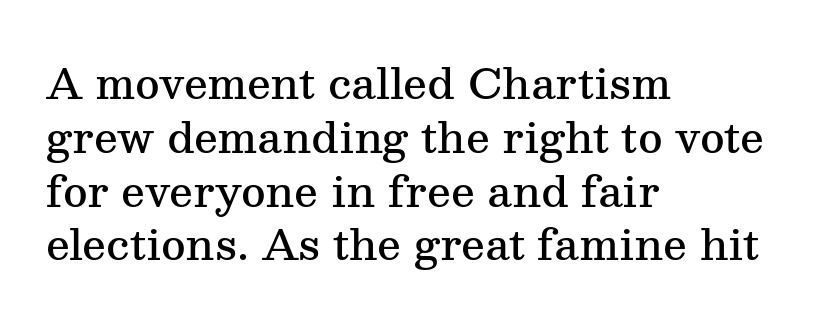
The image shows 42 px semibold serif type, upright; set left-aligned, normal line spacing (1.28x), normal letter spacing, not underlined; medium stroke contrast and a medium x-height.
